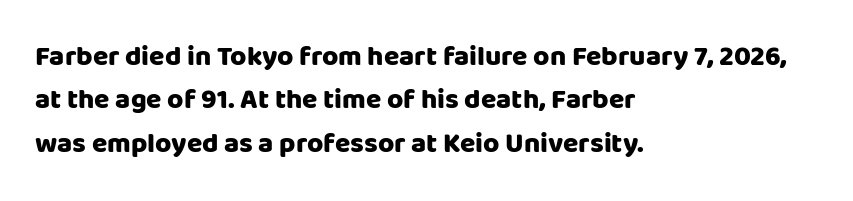
Q: Is the text bold? A: Yes.
Q: Is the text italic (slanted)? A: No, it is upright.
Q: Is the typeface a serif or a sans-serif typeface? A: Sans-serif.
Q: Is the text underlined? A: No.
Q: How is the paragraph aligned? A: Left-aligned.
Q: Is the spacing between letters normal or unusually wide? A: Normal.
Q: Is the spacing between lines tight, normal or loose? A: Normal.
Q: Width (condensed, normal, or wide)? A: Normal.
Q: Stroke contrast? A: Low.
Q: x-height? A: Large.
Q: Monospaced? A: No.
